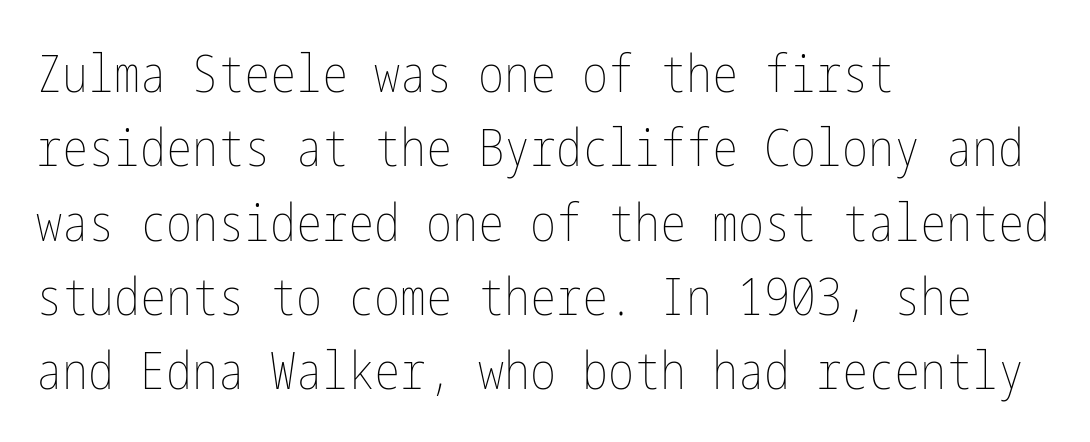
Q: Is the text bold? A: No.
Q: Is the text italic (slanted)? A: No, it is upright.
Q: Is the text underlined? A: No.
Q: How is the paragraph aligned? A: Left-aligned.
Q: Is the spacing between letters normal or unusually wide? A: Normal.
Q: Is the spacing between lines tight, normal or loose? A: Normal.
Q: Width (condensed, normal, or wide)? A: Condensed.
Q: Stroke contrast? A: Low.
Q: x-height? A: Medium.
